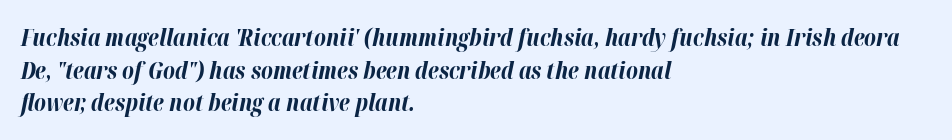
The image shows 23 px bold type, italic (leaning right); set left-aligned, normal line spacing (1.42x), normal letter spacing, not underlined.
